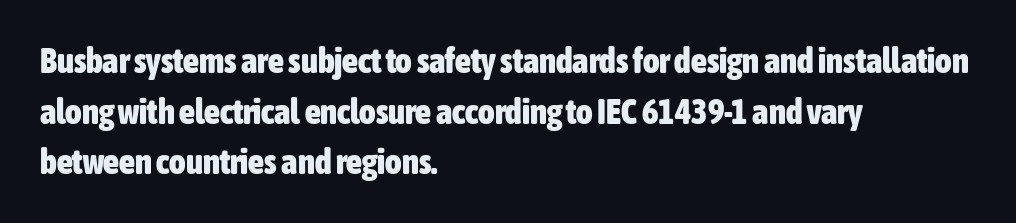
Nobody drew a line under any word here. These lines carry a lot of weight — the face is fully bold. Every row of glyphs begins at an identical x-position on the left. The designer left line spacing at the default. Is this a fixed-width face? No — the glyphs have proportional, varying widths.
